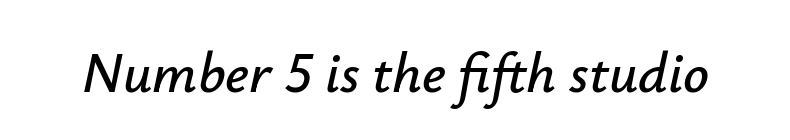
What stands out about the letter spacing? Nothing — it is the standard amount. These lines are rendered in a variable-pitch font. Rendered with sloped, italic letterforms. Bare-footed words on every line.
